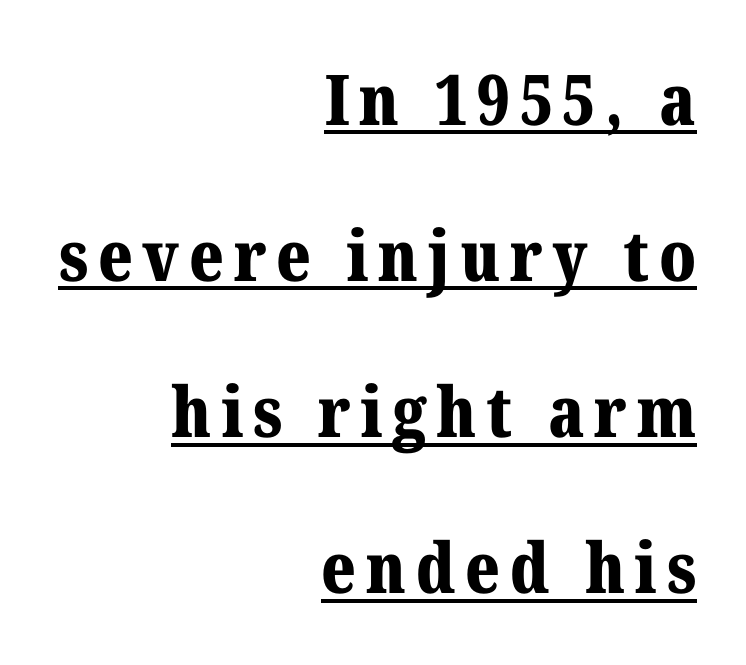
{"serif": "yes", "italic": "no", "bold": "yes", "weight": "bold", "width": "normal", "stroke_contrast": "medium", "x_height": "medium", "monospaced": "no", "underline": "yes", "align": "right", "line_spacing": "loose", "line_spacing_ratio": 2.23, "glyph_px": 70}
